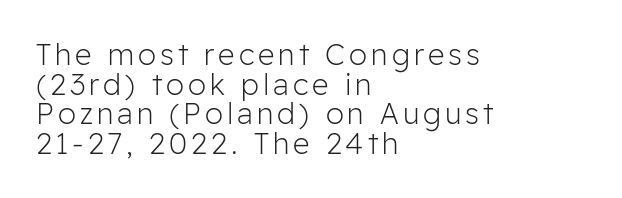
Q: Is the text bold? A: No.
Q: Is the text italic (slanted)? A: No, it is upright.
Q: Is the typeface a serif or a sans-serif typeface? A: Sans-serif.
Q: Is the text underlined? A: No.
Q: How is the paragraph aligned? A: Left-aligned.
Q: Is the spacing between lines tight, normal or loose? A: Tight.
Q: Width (condensed, normal, or wide)? A: Normal.
Q: Stroke contrast? A: Low.
Q: x-height? A: Medium.
Q: Monospaced? A: No.
